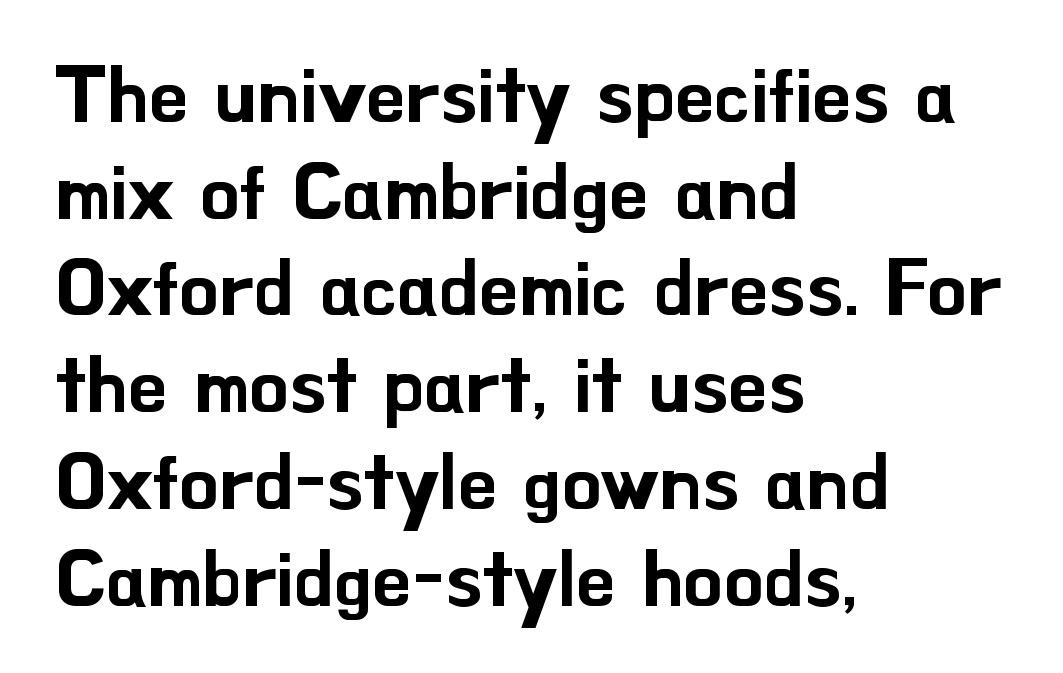
Q: Is the text italic (slanted)? A: No, it is upright.
Q: Is the typeface a serif or a sans-serif typeface? A: Sans-serif.
Q: Is the text underlined? A: No.
Q: How is the paragraph aligned? A: Left-aligned.
Q: Is the spacing between letters normal or unusually wide? A: Normal.
Q: Width (condensed, normal, or wide)? A: Normal.
Q: Stroke contrast? A: Low.
Q: x-height? A: Small.
Q: Monospaced? A: No.
